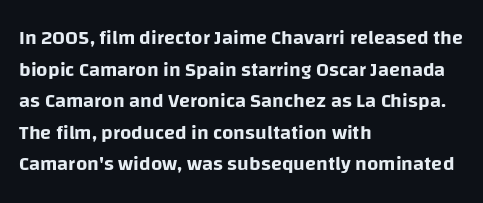
Q: Is the text italic (slanted)? A: No, it is upright.
Q: Is the text underlined? A: No.
Q: How is the paragraph aligned? A: Left-aligned.
Q: Is the spacing between letters normal or unusually wide? A: Normal.
Q: Is the spacing between lines tight, normal or loose? A: Normal.
